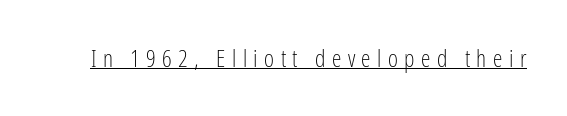
{"italic": "no", "bold": "no", "underline": "yes", "letter_spacing": "wide", "letter_spacing_em": 0.27, "glyph_px": 24}
